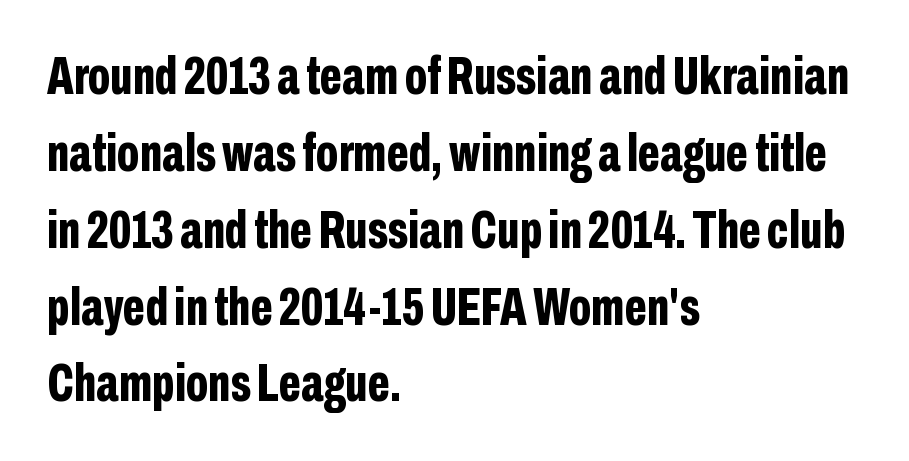
{"serif": "no", "italic": "no", "bold": "yes", "weight": "bold", "width": "condensed", "stroke_contrast": "low", "x_height": "medium", "monospaced": "no", "underline": "no", "align": "left", "line_spacing": "normal", "line_spacing_ratio": 1.45, "letter_spacing": "normal", "letter_spacing_em": 0.0, "glyph_px": 53}
